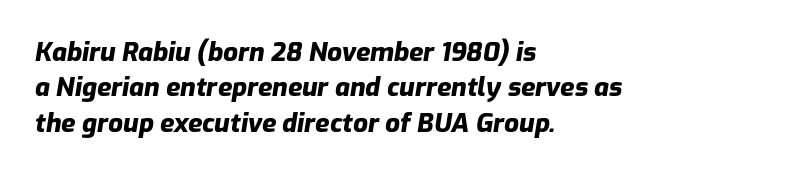
A typesetter would mark this as italic. Heavy, bold letterforms. The face used here is rendered with its standard letterfit. The space directly below the letters is spotless. A typesetter would call this leading conventional body-copy spacing.
